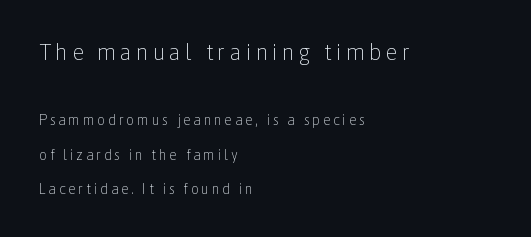
{"italic": "no", "bold": "no", "underline": "no", "align": "left", "line_spacing": "loose", "line_spacing_ratio": 2.47, "larger_block": "first", "size_ratio": 1.57, "glyph_px": 22}
